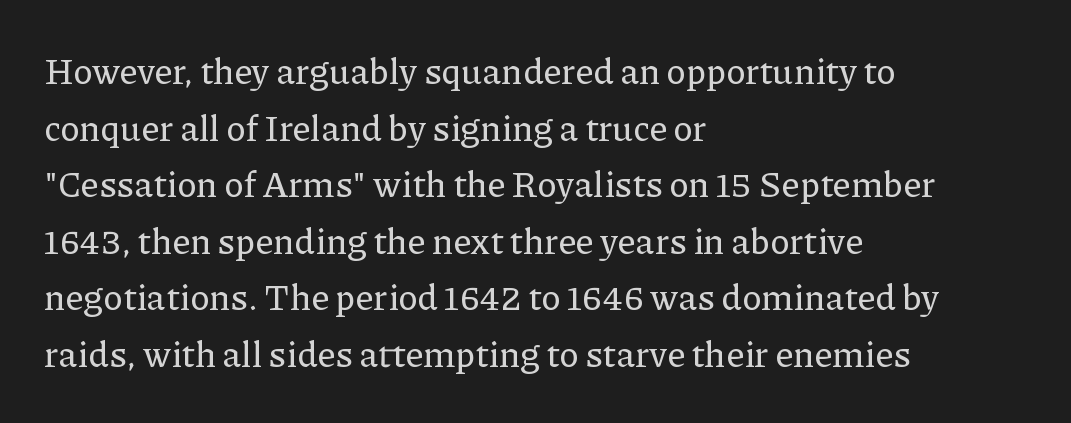
The image shows 36 px serif type, upright; set left-aligned, normal line spacing (1.57x), normal letter spacing, not underlined; low stroke contrast and a medium x-height.
